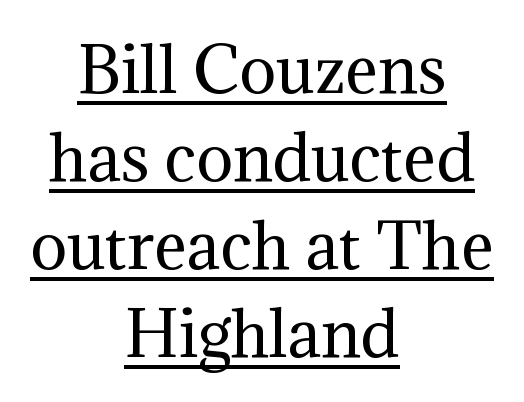
Q: Is the text bold? A: No.
Q: Is the text italic (slanted)? A: No, it is upright.
Q: Is the typeface a serif or a sans-serif typeface? A: Serif.
Q: Is the text underlined? A: Yes.
Q: How is the paragraph aligned? A: Centered.
Q: Is the spacing between letters normal or unusually wide? A: Normal.
Q: Is the spacing between lines tight, normal or loose? A: Normal.
Q: Width (condensed, normal, or wide)? A: Normal.
Q: Stroke contrast? A: Medium.
Q: x-height? A: Medium.
Q: Monospaced? A: No.
